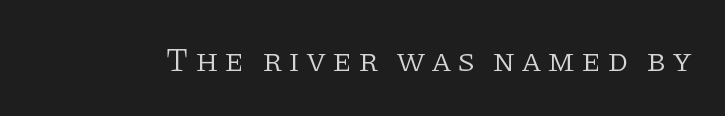
A bare baseline throughout the passage. Character widths vary here, with narrow letters taking less room than wide ones. The letters stand straight up with perfectly vertical stems. Does the type have serifs? Yes, each stem ends in a small foot. The letterforms sit at book weight or below.
